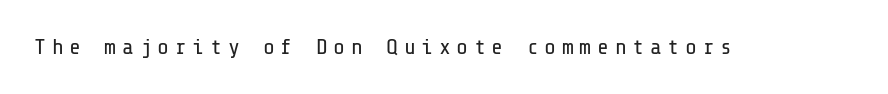
Tracking value appears strongly positive — letters spread wide. Ink coverage per letter is moderate at most. The lettering holds an erect, upright posture throughout. The space directly below the letters is spotless.
